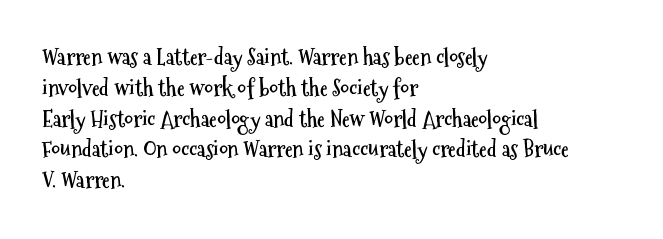
The image shows 22 px bold type, upright; set left-aligned, normal line spacing (1.4x), normal letter spacing, not underlined.
